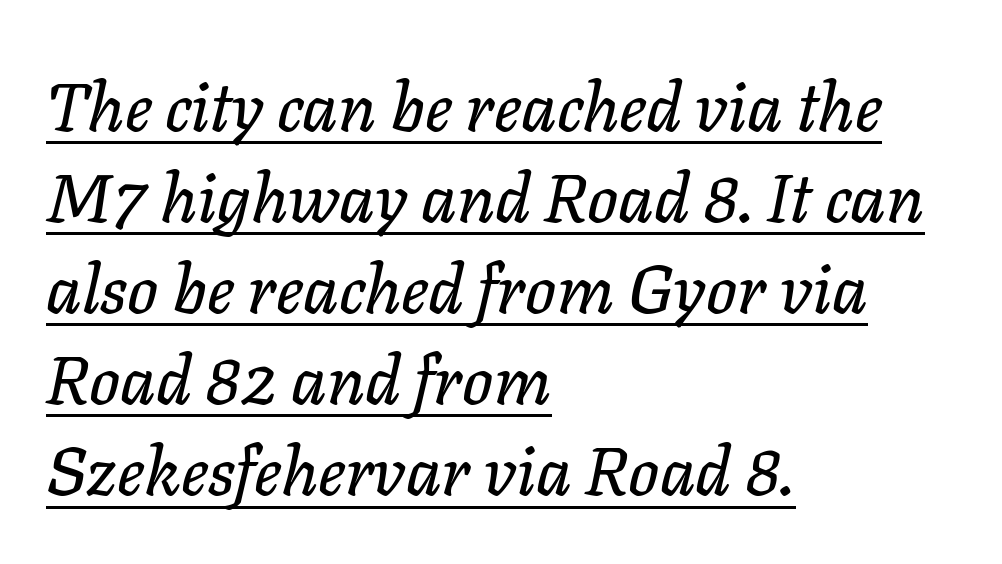
{"italic": "yes", "lean": "right", "slant_degrees": 11, "width": "normal", "stroke_contrast": "low", "x_height": "medium", "monospaced": "no", "underline": "yes", "align": "left", "line_spacing": "normal", "line_spacing_ratio": 1.34, "letter_spacing": "normal", "letter_spacing_em": 0.0, "glyph_px": 68}
